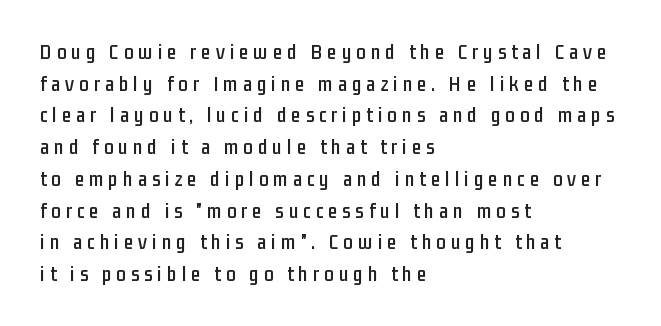
The image shows 21 px text type, upright; set left-aligned, normal line spacing (1.51x), unusually wide letter spacing (+0.24 em), not underlined.
